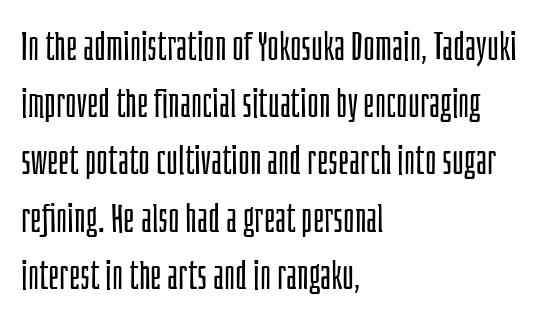
{"serif": "no", "italic": "no", "bold": "no", "weight": "light", "width": "condensed", "stroke_contrast": "low", "x_height": "large", "monospaced": "no", "underline": "no", "align": "left", "line_spacing": "normal", "line_spacing_ratio": 1.43, "letter_spacing": "normal", "letter_spacing_em": 0.0, "glyph_px": 40}
